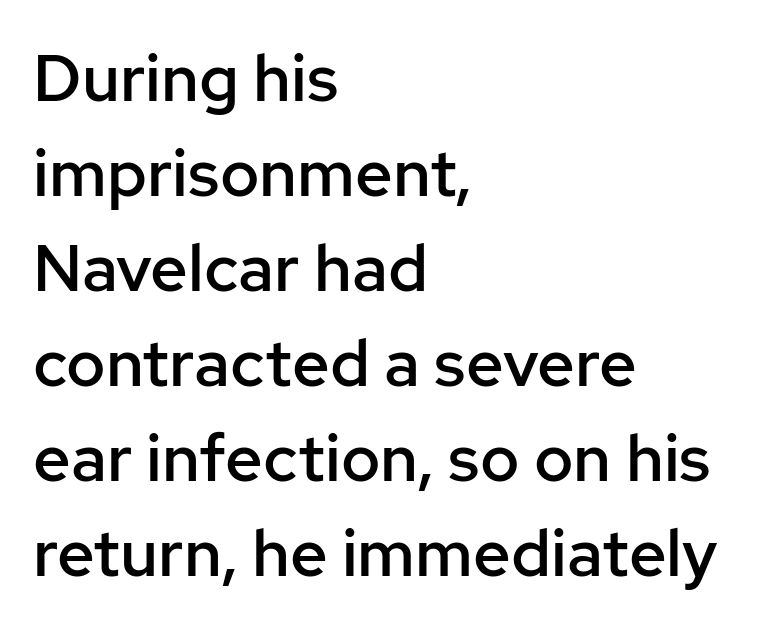
The face used here is proportionally spaced, like ordinary book or web type. Default kerning and tracking; the words read as compact shapes. Classification — sans serif. The passage shown stacks its lines at a standard gap. Where is the straight margin? On the left. Notice how the stems are strictly vertical — no italics here.
